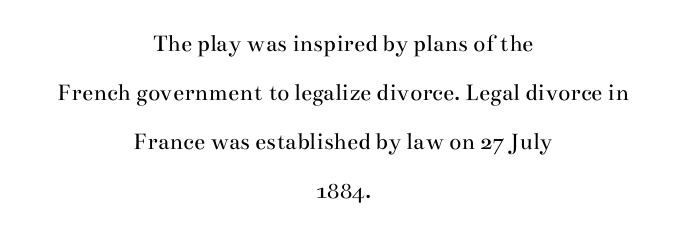
{"italic": "no", "bold": "no", "underline": "no", "align": "center", "line_spacing": "loose", "line_spacing_ratio": 1.96, "letter_spacing": "normal", "letter_spacing_em": 0.0, "glyph_px": 25}
